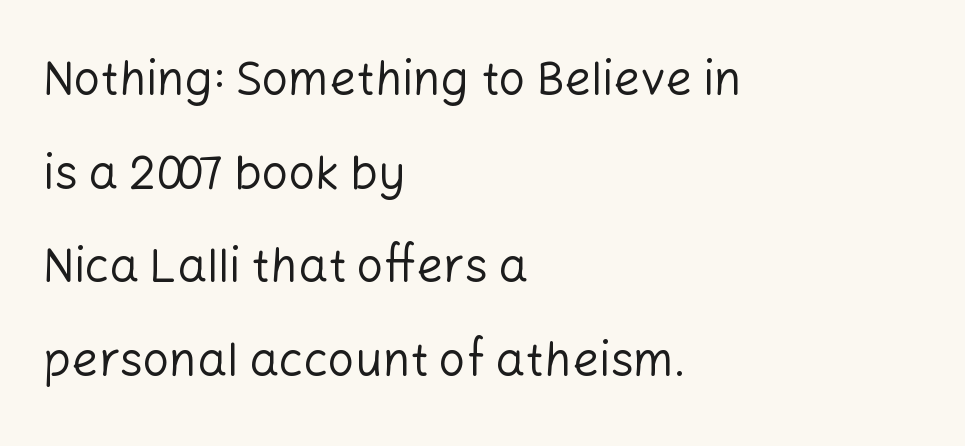
This sample uses an upright cut, with every glyph sitting square on the baseline. Looks like regular typesetting: each glyph gets only the width it needs. The text block is weighted toward the left margin, trailing off unevenly rightward. Glance below the letters and you will spot only blank space.
